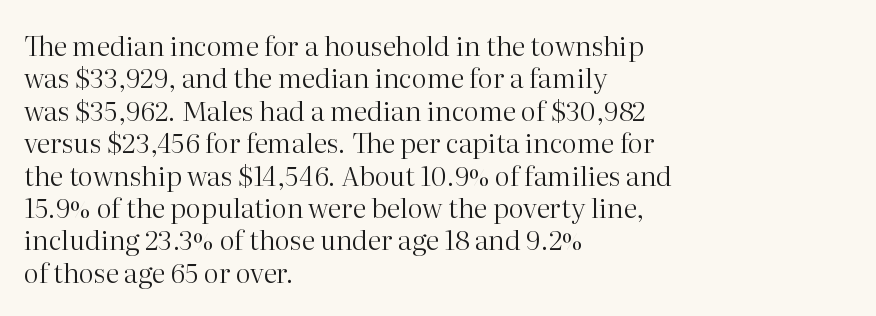
{"italic": "no", "bold": "no", "underline": "no", "align": "left", "line_spacing_ratio": 1.2, "letter_spacing": "normal", "letter_spacing_em": 0.0, "glyph_px": 27}
